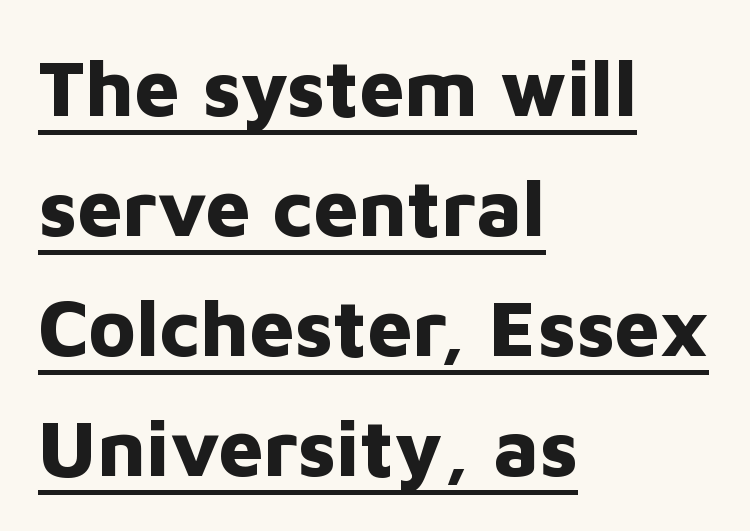
{"serif": "no", "italic": "no", "bold": "yes", "weight": "bold", "width": "normal", "stroke_contrast": "low", "x_height": "medium", "monospaced": "no", "underline": "yes", "align": "left", "line_spacing": "normal", "line_spacing_ratio": 1.5, "letter_spacing": "normal", "letter_spacing_em": 0.0, "glyph_px": 80}
